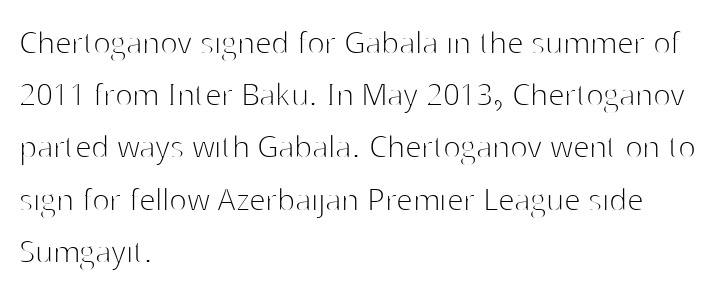
The image shows 37 px thin sans-serif type, upright; set left-aligned, normal line spacing (1.41x), normal letter spacing, not underlined; high stroke contrast and a medium x-height.
